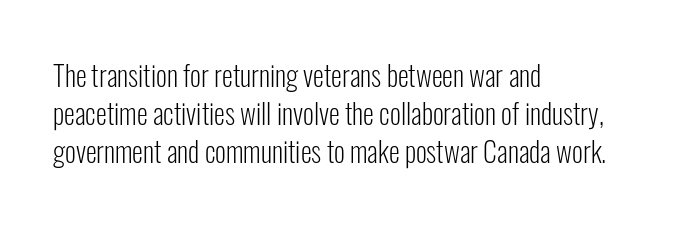
Q: Is the text bold? A: No.
Q: Is the text italic (slanted)? A: No, it is upright.
Q: Is the typeface a serif or a sans-serif typeface? A: Sans-serif.
Q: Is the text underlined? A: No.
Q: How is the paragraph aligned? A: Left-aligned.
Q: Is the spacing between letters normal or unusually wide? A: Normal.
Q: Is the spacing between lines tight, normal or loose? A: Normal.
Q: Width (condensed, normal, or wide)? A: Condensed.
Q: Stroke contrast? A: Low.
Q: x-height? A: Medium.
Q: Monospaced? A: No.
